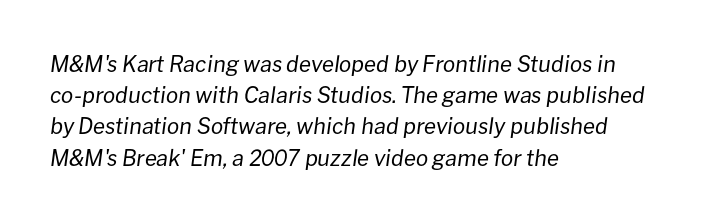
The image shows 22 px text type, italic (leaning right); set left-aligned, normal line spacing (1.42x), normal letter spacing, not underlined.
